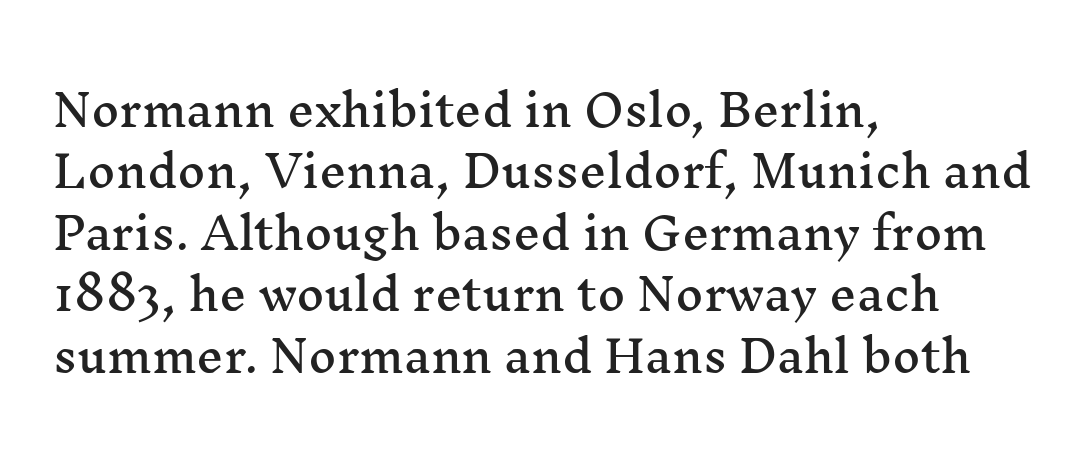
Is there much room between lines? A standard amount, neither cramped nor airy. Spacing verdict: proportional, widths tailored to each character. This rendering employs a face with finishing strokes, i.e., a serif. The passage shown is not underscored anywhere.
